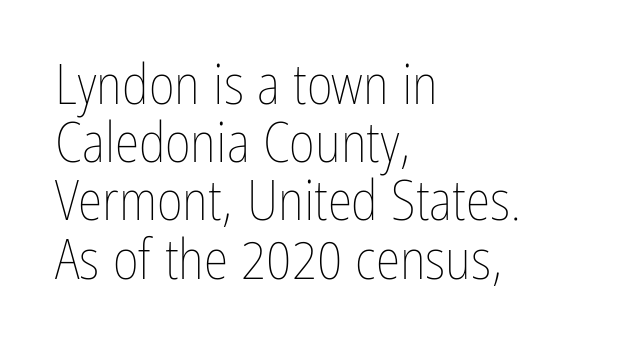
Q: Is the text bold? A: No.
Q: Is the text italic (slanted)? A: No, it is upright.
Q: Is the text underlined? A: No.
Q: How is the paragraph aligned? A: Left-aligned.
Q: Is the spacing between letters normal or unusually wide? A: Normal.
Q: Is the spacing between lines tight, normal or loose? A: Tight.
Q: Width (condensed, normal, or wide)? A: Condensed.
Q: Stroke contrast? A: Low.
Q: x-height? A: Medium.
Q: Monospaced? A: No.
